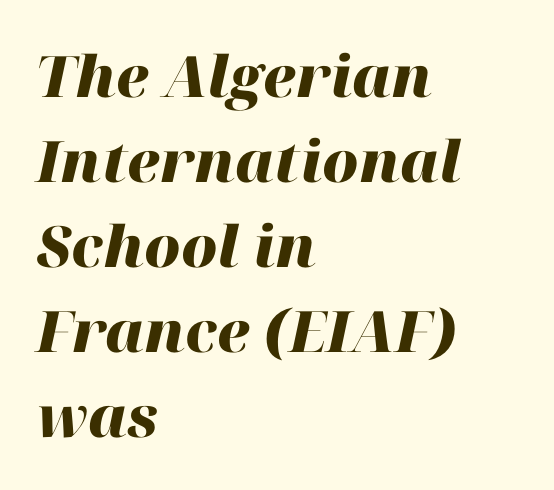
Q: Is the text bold? A: Yes.
Q: Is the text italic (slanted)? A: Yes, it leans right by about 12 degrees.
Q: Is the text underlined? A: No.
Q: How is the paragraph aligned? A: Left-aligned.
Q: Is the spacing between letters normal or unusually wide? A: Normal.
Q: Is the spacing between lines tight, normal or loose? A: Normal.
Q: Width (condensed, normal, or wide)? A: Normal.
Q: Stroke contrast? A: High.
Q: x-height? A: Medium.
Q: Monospaced? A: No.
